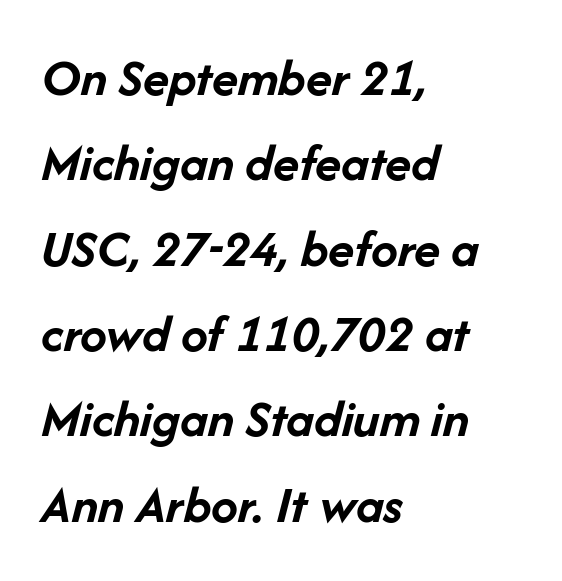
The image shows 54 px semibold type, italic (leaning right); set left-aligned, normal line spacing (1.58x), normal letter spacing, not underlined; low stroke contrast and a medium x-height.
